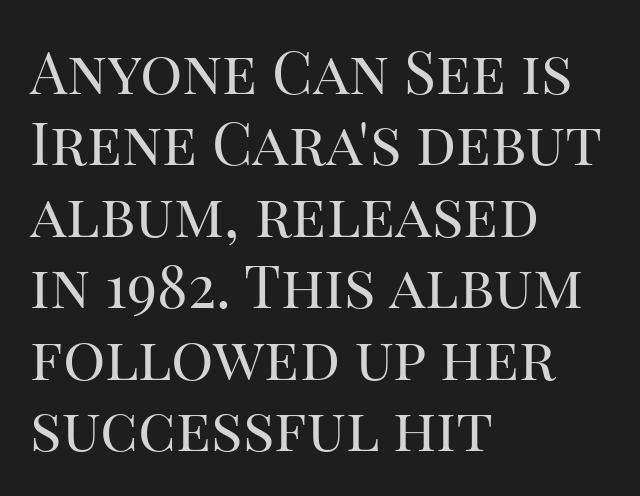
{"serif": "yes", "italic": "no", "bold": "no", "weight": "regular", "width": "normal", "stroke_contrast": "high", "x_height": "large", "monospaced": "no", "underline": "no", "align": "left", "line_spacing_ratio": 1.21, "letter_spacing": "normal", "letter_spacing_em": 0.0, "glyph_px": 59}
